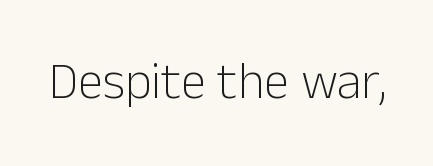
The image shows 51 px light sans-serif type, upright; set normal letter spacing, not underlined; low stroke contrast and a medium x-height.
